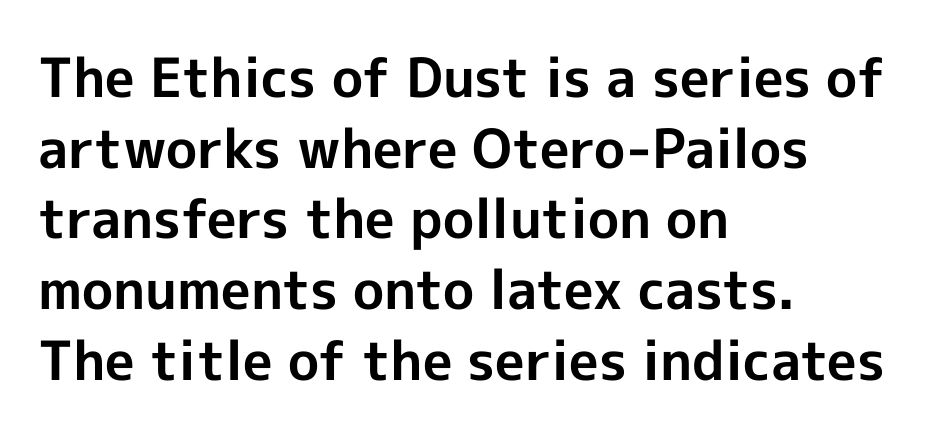
The image shows 54 px bold sans-serif type, upright; set left-aligned, normal line spacing (1.31x), normal letter spacing, not underlined; a medium x-height.
